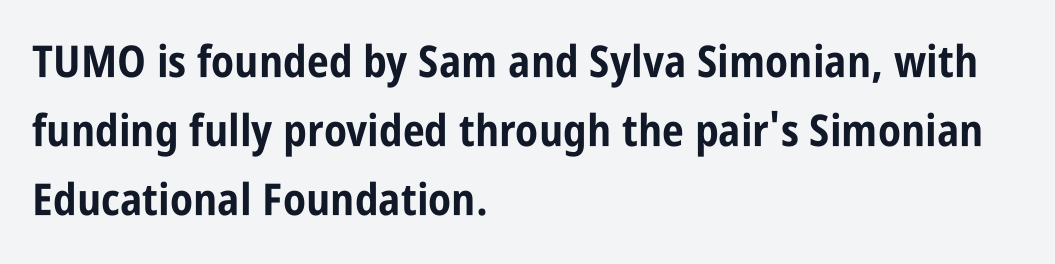
The image shows 44 px bold, condensed sans-serif type, upright; set left-aligned, normal line spacing (1.57x), normal letter spacing, not underlined; low stroke contrast and a large x-height.
